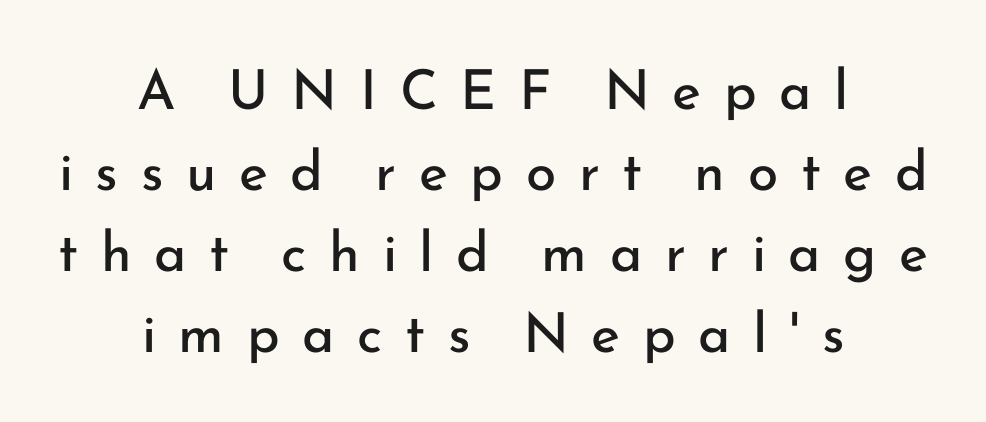
The letters carry no serifs — their stems end cleanly without finishing strokes. Normally led — the rows are evenly, conventionally spaced. The typography opts for an upright posture over an oblique one. Beneath every word, the page is bare.
